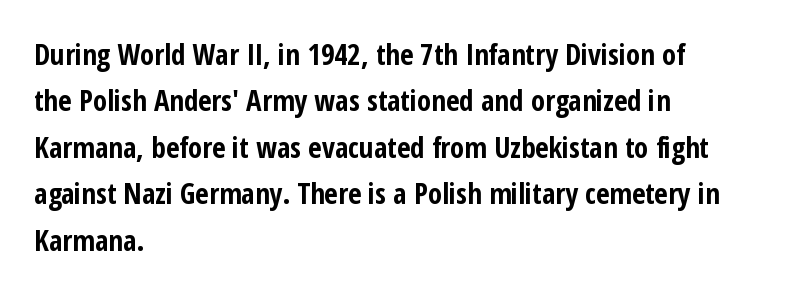
Q: Is the text bold? A: Yes.
Q: Is the text italic (slanted)? A: No, it is upright.
Q: Is the typeface a serif or a sans-serif typeface? A: Sans-serif.
Q: Is the text underlined? A: No.
Q: How is the paragraph aligned? A: Left-aligned.
Q: Is the spacing between letters normal or unusually wide? A: Normal.
Q: Is the spacing between lines tight, normal or loose? A: Normal.
Q: Width (condensed, normal, or wide)? A: Condensed.
Q: Stroke contrast? A: Low.
Q: x-height? A: Medium.
Q: Monospaced? A: No.
